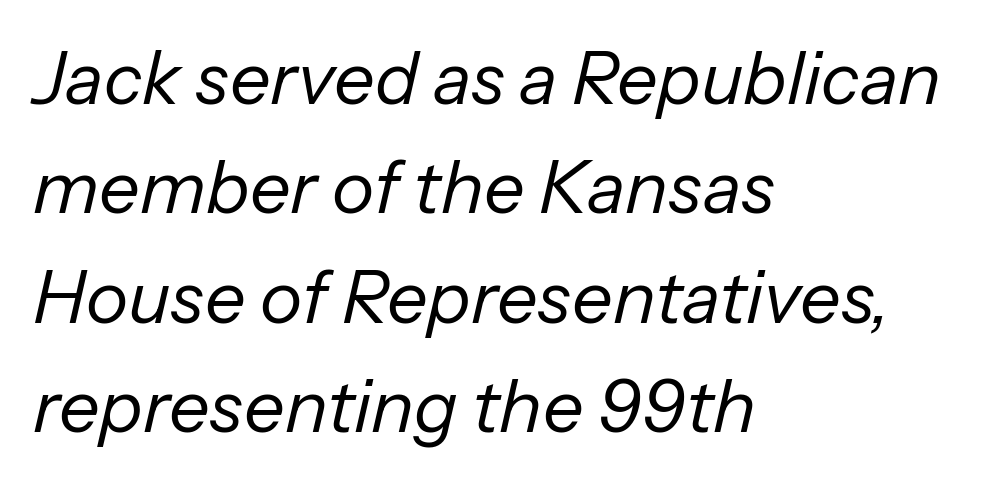
Q: Is the text bold? A: No.
Q: Is the text italic (slanted)? A: Yes, it leans right by about 13 degrees.
Q: Is the text underlined? A: No.
Q: How is the paragraph aligned? A: Left-aligned.
Q: Is the spacing between letters normal or unusually wide? A: Normal.
Q: Is the spacing between lines tight, normal or loose? A: Normal.
Q: Width (condensed, normal, or wide)? A: Normal.
Q: Stroke contrast? A: Low.
Q: x-height? A: Medium.
Q: Monospaced? A: No.
